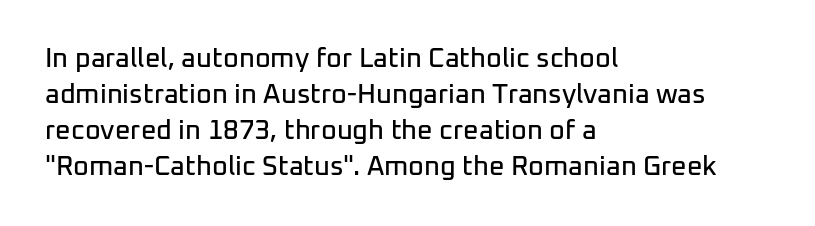
{"italic": "no", "underline": "no", "align": "left", "line_spacing": "normal", "line_spacing_ratio": 1.33, "letter_spacing": "normal", "letter_spacing_em": 0.0, "glyph_px": 27}
